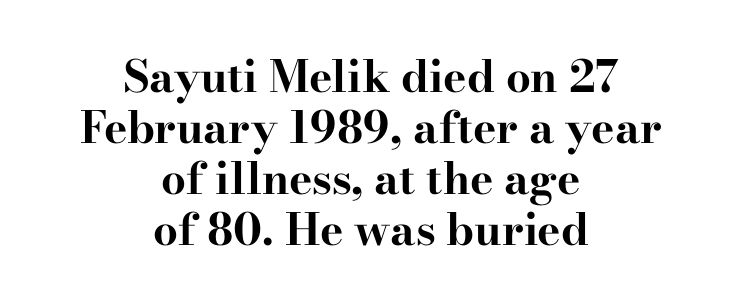
Q: Is the text bold? A: Yes.
Q: Is the text italic (slanted)? A: No, it is upright.
Q: Is the typeface a serif or a sans-serif typeface? A: Serif.
Q: Is the text underlined? A: No.
Q: How is the paragraph aligned? A: Centered.
Q: Is the spacing between letters normal or unusually wide? A: Normal.
Q: Width (condensed, normal, or wide)? A: Wide.
Q: Stroke contrast? A: High.
Q: x-height? A: Small.
Q: Monospaced? A: No.
